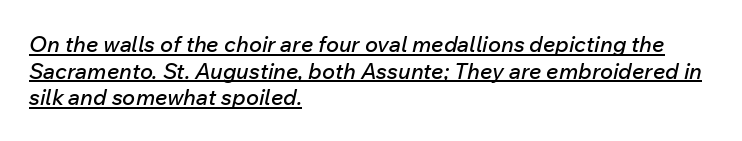
{"italic": "yes", "lean": "right", "slant_degrees": 12, "underline": "yes", "align": "left", "line_spacing_ratio": 1.21, "letter_spacing": "normal", "letter_spacing_em": 0.0, "glyph_px": 22}
